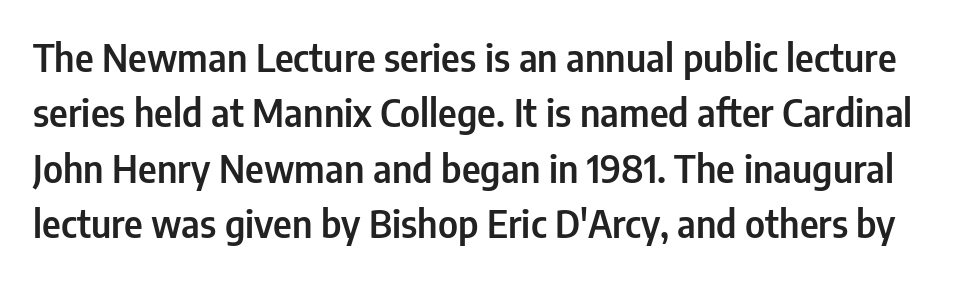
Q: Is the text italic (slanted)? A: No, it is upright.
Q: Is the typeface a serif or a sans-serif typeface? A: Sans-serif.
Q: Is the text underlined? A: No.
Q: Is the spacing between letters normal or unusually wide? A: Normal.
Q: Is the spacing between lines tight, normal or loose? A: Normal.
Q: Width (condensed, normal, or wide)? A: Condensed.
Q: Stroke contrast? A: Low.
Q: x-height? A: Medium.
Q: Monospaced? A: No.
